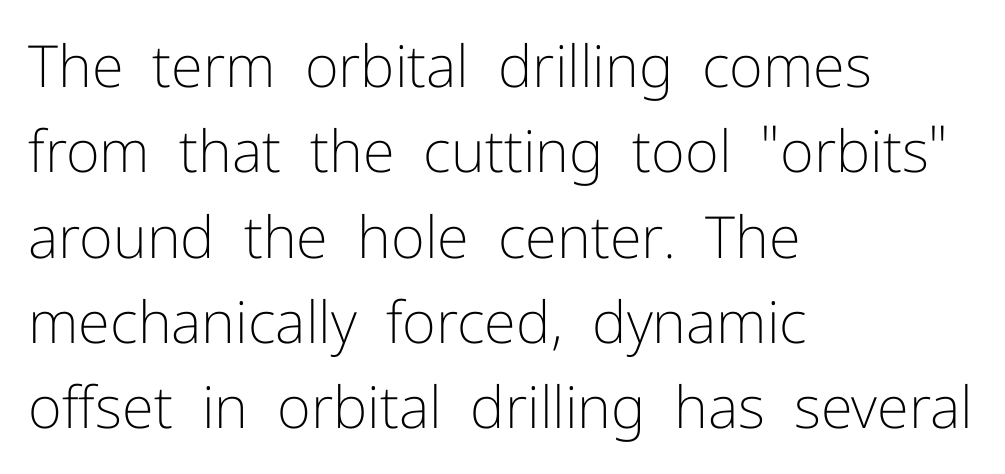
The image shows 58 px light sans-serif type, upright; set left-aligned, normal line spacing (1.47x), normal letter spacing, not underlined; low stroke contrast and a medium x-height.
